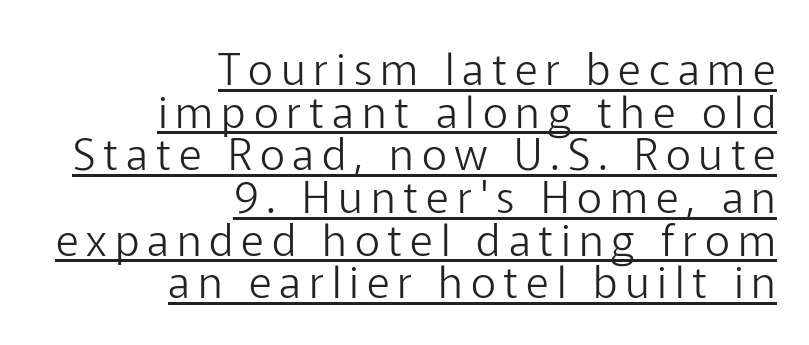
Stroke thickness stays within the range of a standard reading face or lighter. The face used here is proportionally spaced, like ordinary book or web type. Check the space under the baseline: a stroke is drawn there. The leading is snug, giving the passage a crowded texture. The rendering shows plain stroke endings on the letterforms — a sans-serif design. Compared with a flush-left layout, this one pins lines to the opposite, right side.
